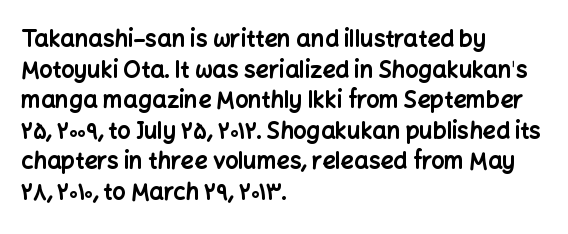
The image shows 23 px bold type, upright; set left-aligned, normal line spacing (1.33x), normal letter spacing, not underlined.
